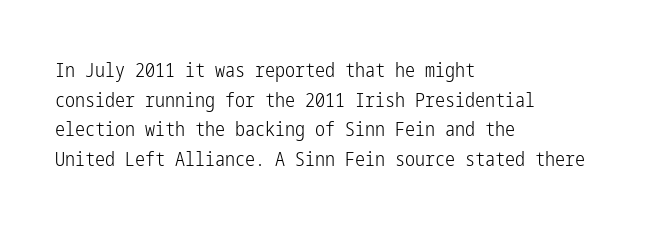
The image shows 20 px text type, upright; set left-aligned, normal line spacing (1.48x), normal letter spacing, not underlined.
